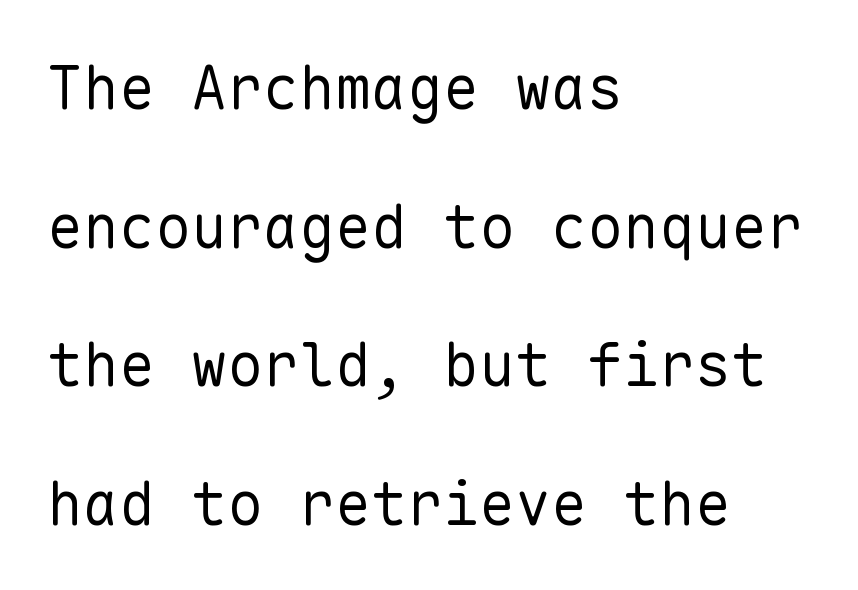
{"serif": "no", "italic": "no", "bold": "no", "weight": "regular", "width": "normal", "stroke_contrast": "low", "x_height": "medium", "monospaced": "yes", "underline": "no", "align": "left", "line_spacing": "loose", "line_spacing_ratio": 2.31, "letter_spacing": "normal", "letter_spacing_em": 0.0, "glyph_px": 60}
